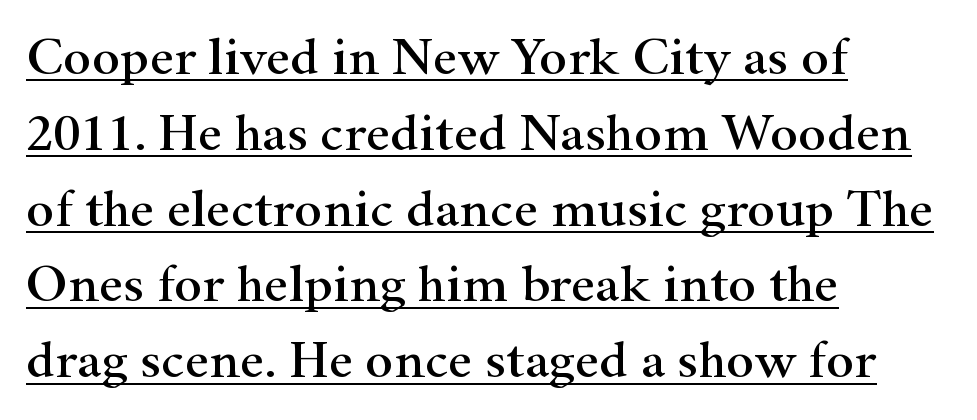
{"serif": "yes", "italic": "no", "width": "wide", "stroke_contrast": "high", "x_height": "small", "monospaced": "no", "underline": "yes", "align": "left", "line_spacing": "normal", "line_spacing_ratio": 1.43, "letter_spacing": "normal", "letter_spacing_em": 0.0, "glyph_px": 53}
